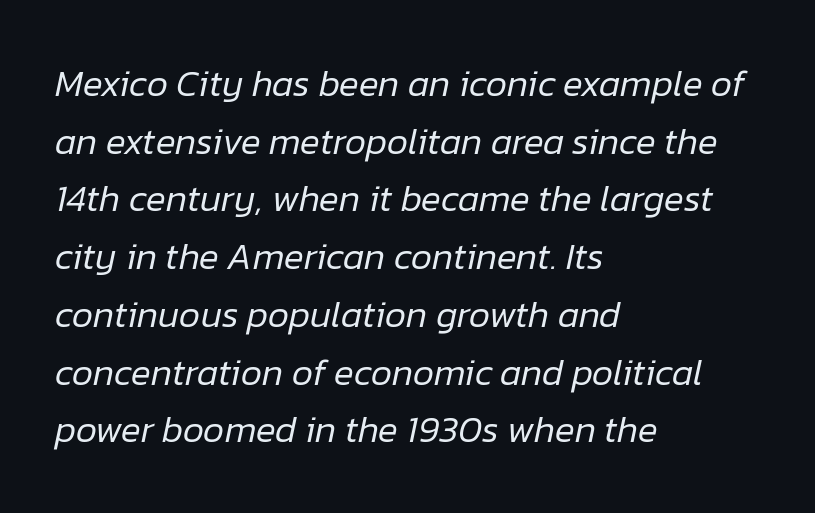
Italic: yes, the glyphs are oblique. Visually the block forms a straight wall on the left and a jagged coastline on the right. Check under the words: just untouched page. No chunkiness to these letters — they're not bold.
